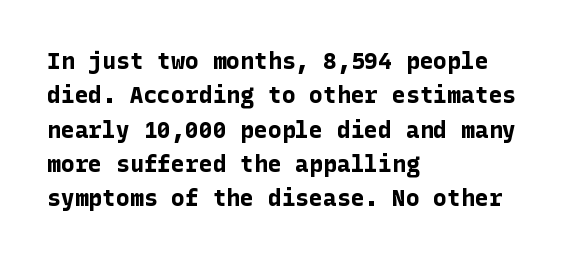
The image shows 23 px bold type, upright; set left-aligned, normal line spacing (1.49x), normal letter spacing, not underlined.
